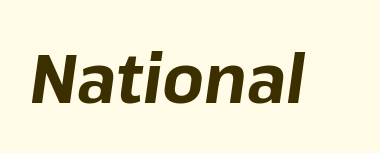
The image shows 68 px bold type, italic (leaning right); set normal letter spacing, not underlined; low stroke contrast and a medium x-height.
